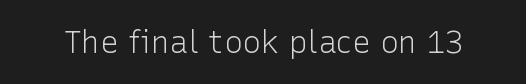
{"serif": "no", "italic": "no", "bold": "no", "weight": "light", "width": "normal", "stroke_contrast": "low", "x_height": "medium", "monospaced": "no", "underline": "no", "letter_spacing": "normal", "letter_spacing_em": 0.0, "glyph_px": 31}
